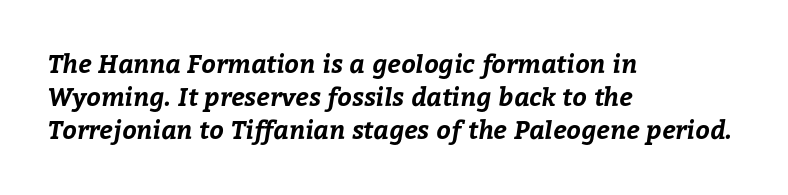
Q: Is the text bold? A: Yes.
Q: Is the text underlined? A: No.
Q: How is the paragraph aligned? A: Left-aligned.
Q: Is the spacing between letters normal or unusually wide? A: Normal.
Q: Is the spacing between lines tight, normal or loose? A: Normal.
